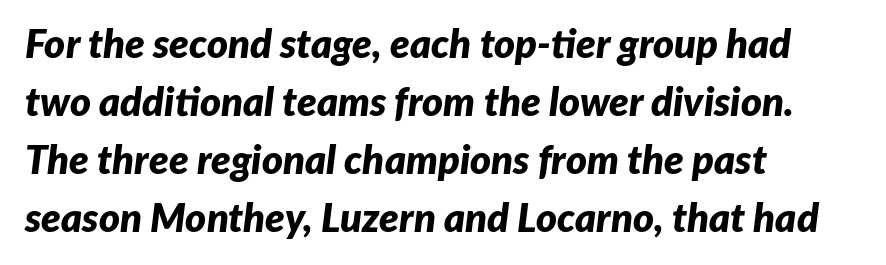
{"italic": "yes", "lean": "right", "slant_degrees": 7, "bold": "yes", "weight": "bold", "width": "normal", "stroke_contrast": "low", "x_height": "medium", "monospaced": "no", "underline": "no", "align": "left", "line_spacing": "normal", "line_spacing_ratio": 1.45, "letter_spacing": "normal", "letter_spacing_em": 0.0, "glyph_px": 40}
